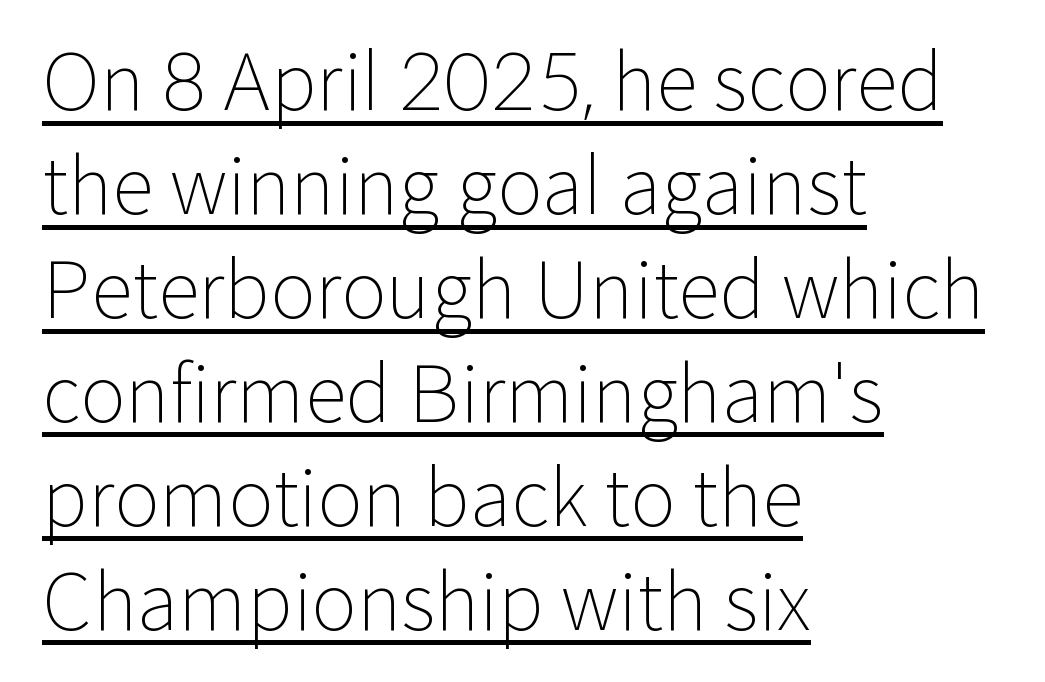
Classification — sans serif. What's the leading like? Ordinary, nothing unusual. Upright lettering throughout. Looks like regular typesetting: each glyph gets only the width it needs.
